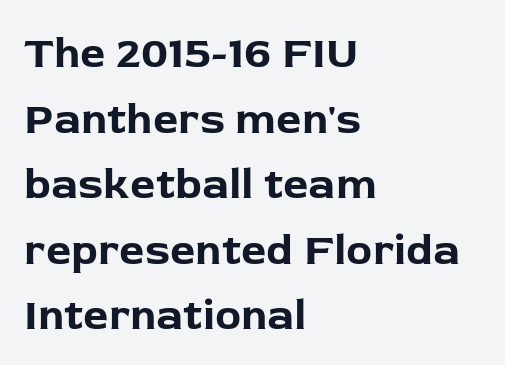
Typesetter's note: full bold, strokes at maximum text heaviness. One glance says typical: line gaps are just what's usual. The baseline area is clear. Font category for this specimen: sans-serif. Standard letterfit; no display-style spreading of the glyphs.
